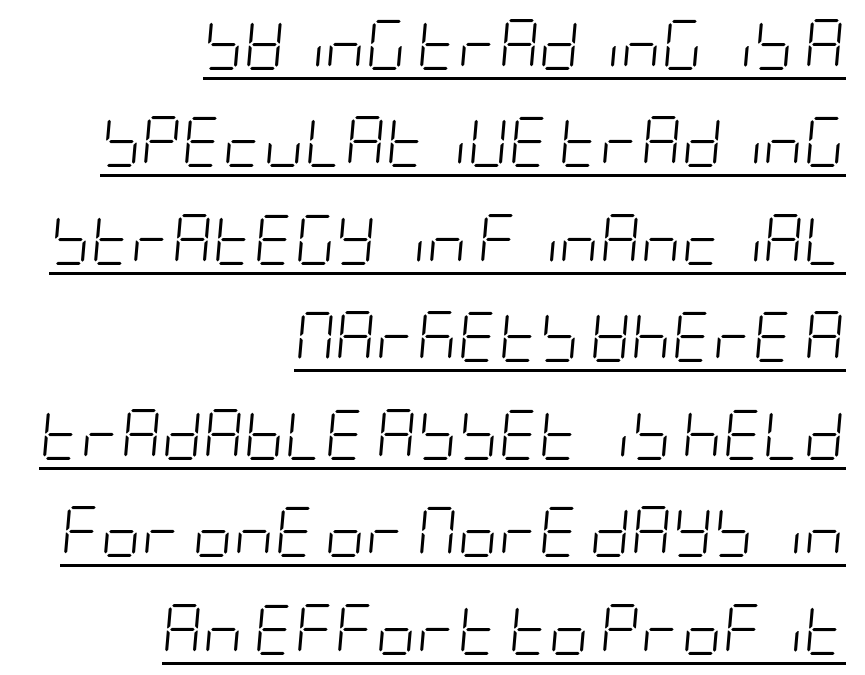
The rendering uses the underline text-decoration. The passage shown stacks its lines with a broad gap. Honestly, the letter spacing is just normal — you wouldn't notice it. The passage is arranged like a letterhead date or caption credit — flush right.
